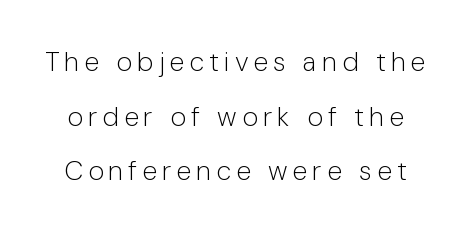
The image shows 27 px text type, upright; set loose line spacing (2.02x), not underlined.
